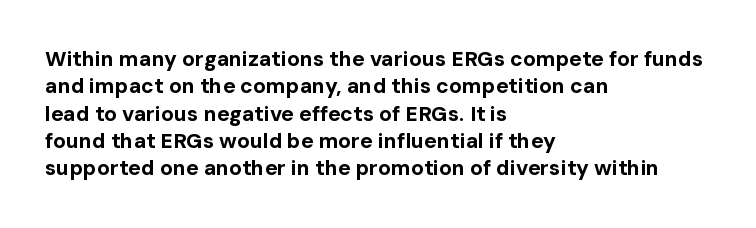
Q: Is the text bold? A: Yes.
Q: Is the text italic (slanted)? A: No, it is upright.
Q: Is the text underlined? A: No.
Q: How is the paragraph aligned? A: Left-aligned.
Q: Is the spacing between letters normal or unusually wide? A: Normal.
Q: Is the spacing between lines tight, normal or loose? A: Normal.
